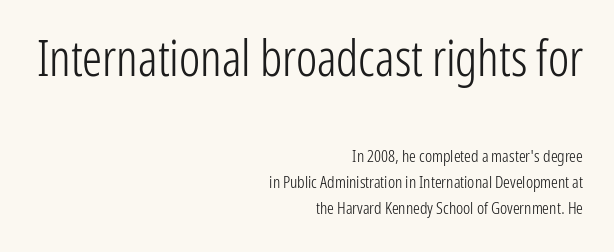
The image shows 50 px light, condensed sans-serif type, upright; set right-aligned, normal line spacing (1.51x), normal letter spacing, not underlined; the first (top) block is 2.94x larger; low stroke contrast and a medium x-height.
